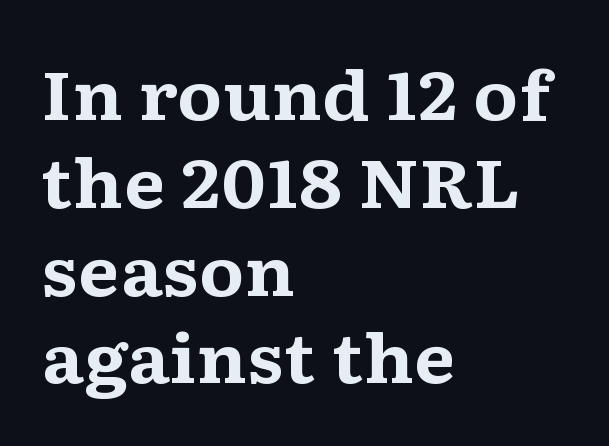
You can tell it's not italic because the verticals are truly vertical. Look at the tracking — it's just the regular setting, nothing added. The passage shown is emphatically bold. The rendering uses a moderate line-height, typical for paragraphs. This rendering features lettering with no underline. You can tell from the footed stems that serif type was used.
